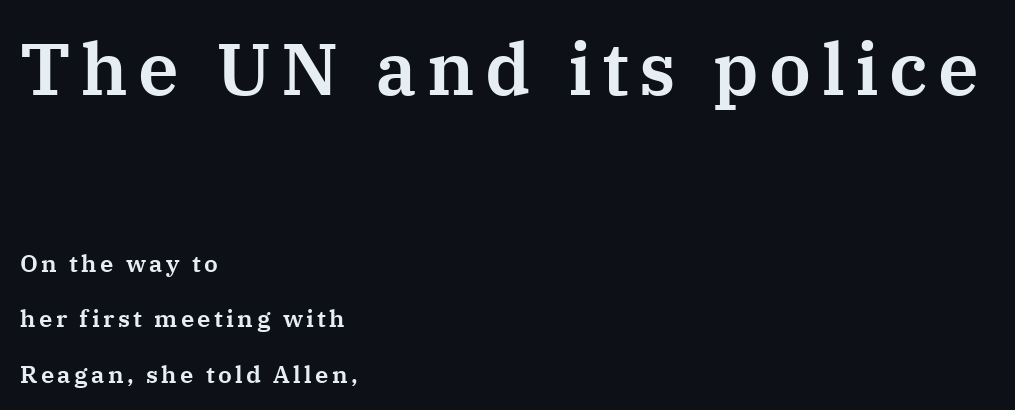
{"serif": "yes", "italic": "no", "width": "normal", "stroke_contrast": "medium", "x_height": "medium", "monospaced": "no", "underline": "no", "align": "left", "line_spacing": "loose", "line_spacing_ratio": 2.31, "larger_block": "first", "size_ratio": 3.04, "glyph_px": 73}
